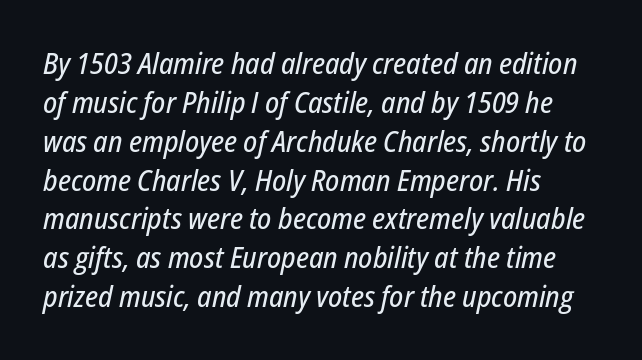
These lines are set flush left with a ragged right edge. The horizontal fit of the characters is conventional and even. Words float on clear page, feet unadorned. The rows are spaced the way most documents space them. Character widths vary here, with narrow letters taking less room than wide ones.
